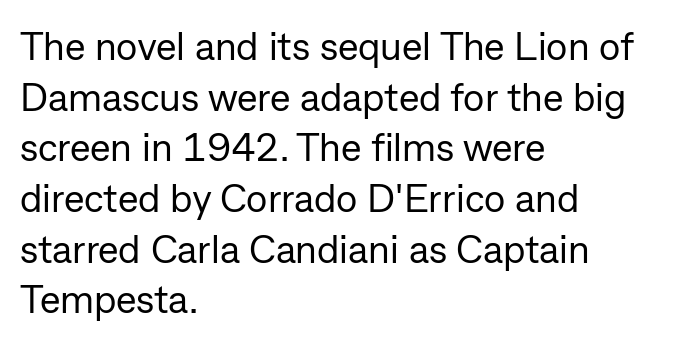
Proportional: the letters do not fall into vertical columns. You can tell from the bare stems that sans-serif type was used. You can tell it's not italic because the verticals are truly vertical. The lines are quadded left. Beneath every word, the page is bare.
